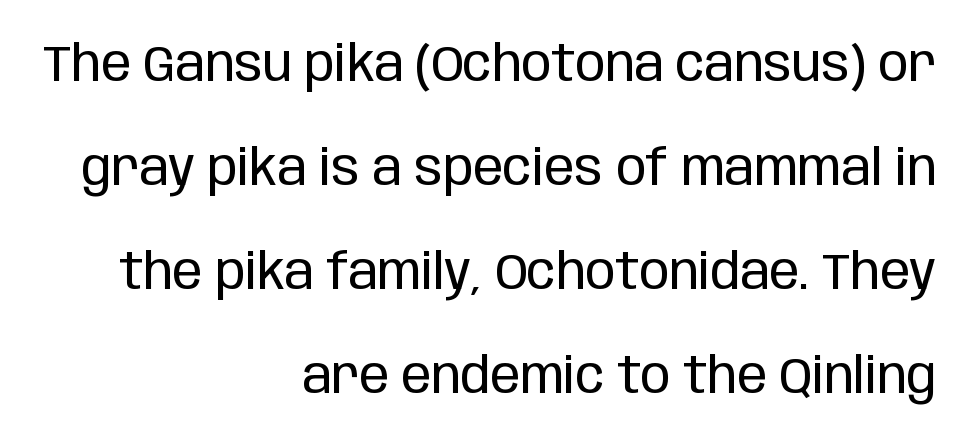
{"serif": "no", "italic": "no", "bold": "no", "weight": "regular", "width": "condensed", "stroke_contrast": "low", "x_height": "large", "monospaced": "no", "underline": "no", "align": "right", "line_spacing": "loose", "line_spacing_ratio": 2.08, "letter_spacing": "normal", "letter_spacing_em": 0.0, "glyph_px": 50}
